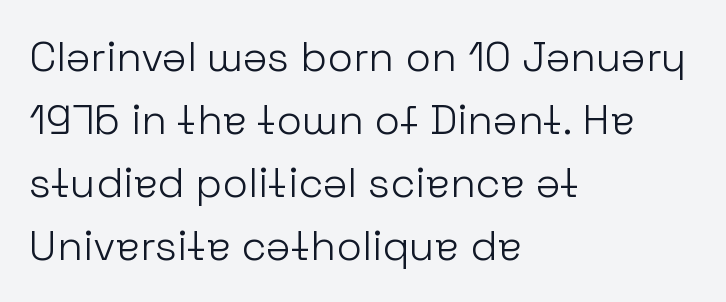
The image shows 42 px light sans-serif type, upright; set left-aligned, normal line spacing (1.5x), normal letter spacing, not underlined; low stroke contrast and a medium x-height.
